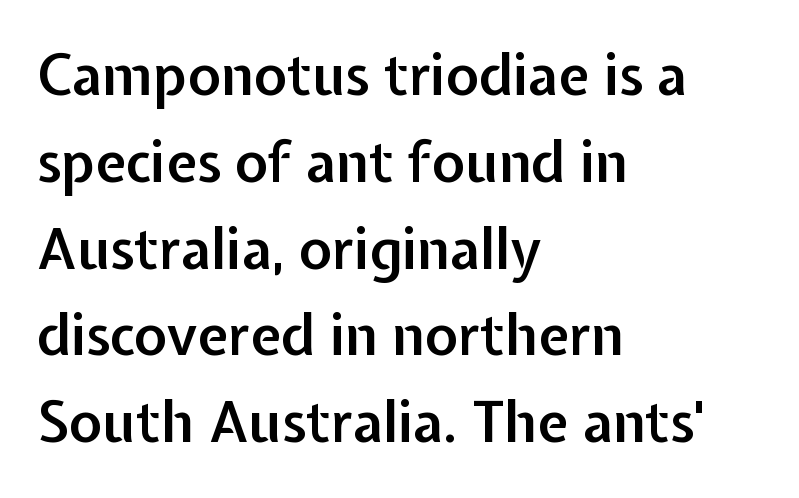
The ragged edge is on the right, which tells us the setting is flush left. Here the designer chose a conventional face with non-uniform glyph widths. Regarding leading, the lines here are spaced in the standard way. Font category for this specimen: sans-serif.
